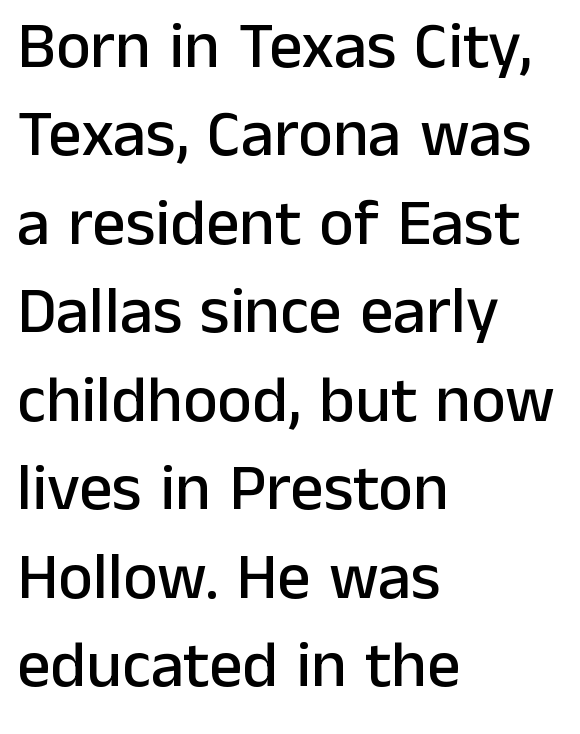
Q: Is the text italic (slanted)? A: No, it is upright.
Q: Is the typeface a serif or a sans-serif typeface? A: Sans-serif.
Q: Is the text underlined? A: No.
Q: How is the paragraph aligned? A: Left-aligned.
Q: Is the spacing between letters normal or unusually wide? A: Normal.
Q: Is the spacing between lines tight, normal or loose? A: Normal.
Q: Width (condensed, normal, or wide)? A: Normal.
Q: Stroke contrast? A: Low.
Q: x-height? A: Medium.
Q: Monospaced? A: No.
